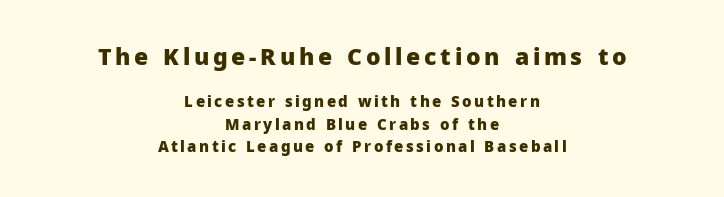
Q: Is the text bold? A: Yes.
Q: Is the text italic (slanted)? A: No, it is upright.
Q: Is the text underlined? A: No.
Q: How is the paragraph aligned? A: Centered.
Q: Is the spacing between lines tight, normal or loose? A: Normal.
Q: Which block of text is set in a larger size, the first (top) or the second (bottom)? A: The first (top) one.
